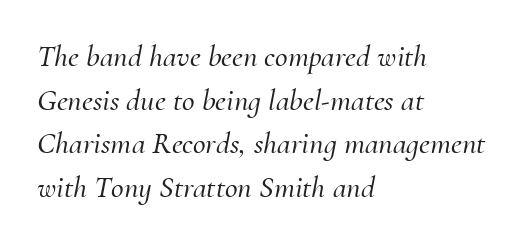
One glance says typical: line gaps are just what's usual. The letters carry serifs — small finishing strokes at the ends of their stems. Caption: standard tracking, unaltered. Compared with ordinary roman type, these characters are visibly tilted.
